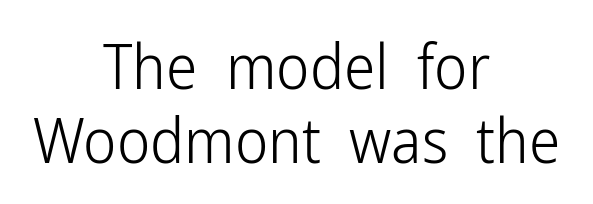
Stems and bowls with no extra thickness — not bold. Letters rest on an invisible, unmarked baseline. Each letter's strokes conclude bluntly, with no projecting serifs. You can tell it's not italic because the verticals are truly vertical. The letters advance in unequal steps, a hallmark of proportional type. Tracking here is standard; glyphs follow each other at the usual distance.
